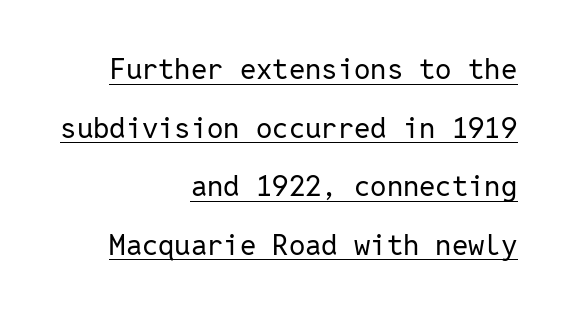
Q: Is the text bold? A: No.
Q: Is the text italic (slanted)? A: No, it is upright.
Q: Is the typeface a serif or a sans-serif typeface? A: Sans-serif.
Q: Is the text underlined? A: Yes.
Q: How is the paragraph aligned? A: Right-aligned.
Q: Is the spacing between letters normal or unusually wide? A: Normal.
Q: Is the spacing between lines tight, normal or loose? A: Loose.
Q: Width (condensed, normal, or wide)? A: Normal.
Q: Stroke contrast? A: Low.
Q: x-height? A: Medium.
Q: Monospaced? A: Yes.
